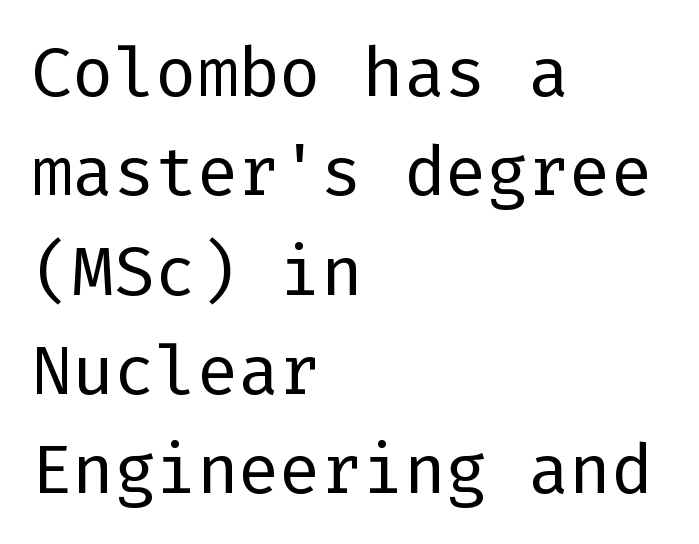
Q: Is the text bold? A: No.
Q: Is the text italic (slanted)? A: No, it is upright.
Q: Is the typeface a serif or a sans-serif typeface? A: Sans-serif.
Q: Is the text underlined? A: No.
Q: How is the paragraph aligned? A: Left-aligned.
Q: Is the spacing between letters normal or unusually wide? A: Normal.
Q: Is the spacing between lines tight, normal or loose? A: Normal.
Q: Width (condensed, normal, or wide)? A: Normal.
Q: Stroke contrast? A: Low.
Q: x-height? A: Medium.
